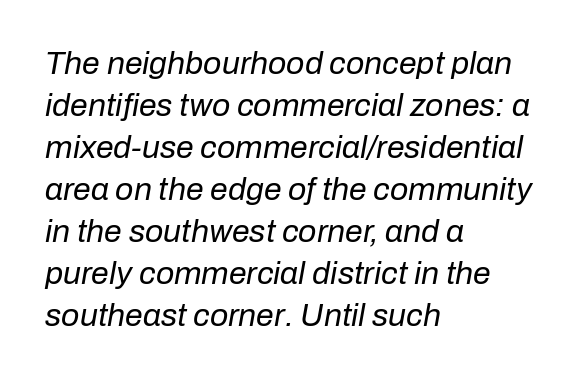
{"italic": "yes", "lean": "right", "slant_degrees": 10, "bold": "no", "weight": "regular", "width": "normal", "stroke_contrast": "low", "x_height": "medium", "monospaced": "no", "underline": "no", "align": "left", "line_spacing": "normal", "line_spacing_ratio": 1.31, "letter_spacing": "normal", "letter_spacing_em": 0.0, "glyph_px": 32}
